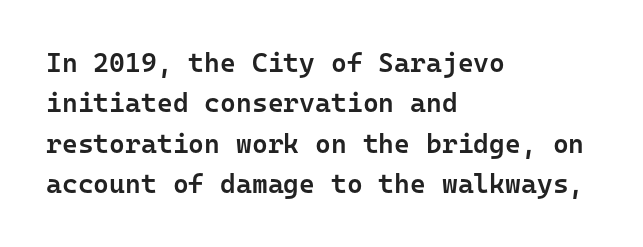
Glyph-to-glyph distance matches everyday printed text. Beneath every word, the page is bare. What's the leading like? Ordinary, nothing unusual. Typographic density is moderately raised because the face is semibold. Vertical strokes here are truly vertical.
